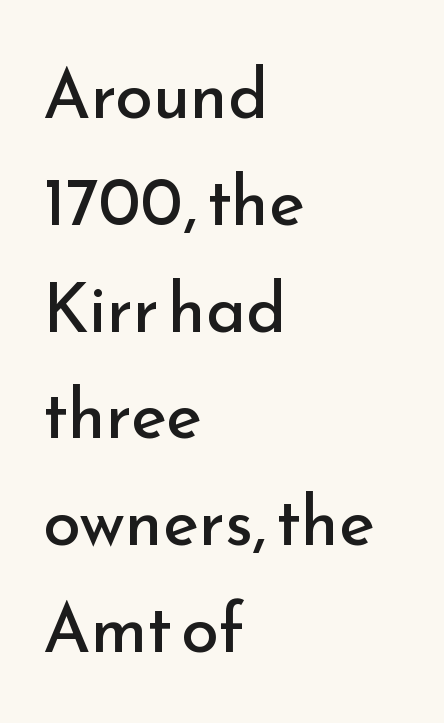
{"serif": "no", "italic": "no", "bold": "no", "weight": "regular", "width": "normal", "stroke_contrast": "low", "x_height": "small", "monospaced": "no", "underline": "no", "align": "left", "line_spacing": "normal", "line_spacing_ratio": 1.57, "letter_spacing": "normal", "letter_spacing_em": 0.0, "glyph_px": 68}
